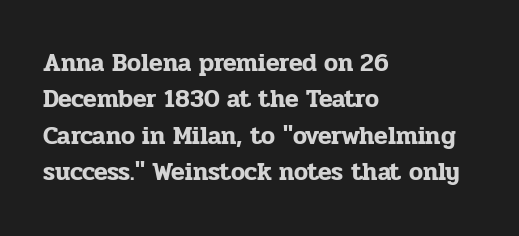
Plain, unruled lines of type. The type is set solid horizontally, with unmodified tracking. Tall strokes in this sample are plumb rather than angled. Regarding leading, the lines here are spaced in the standard way.
